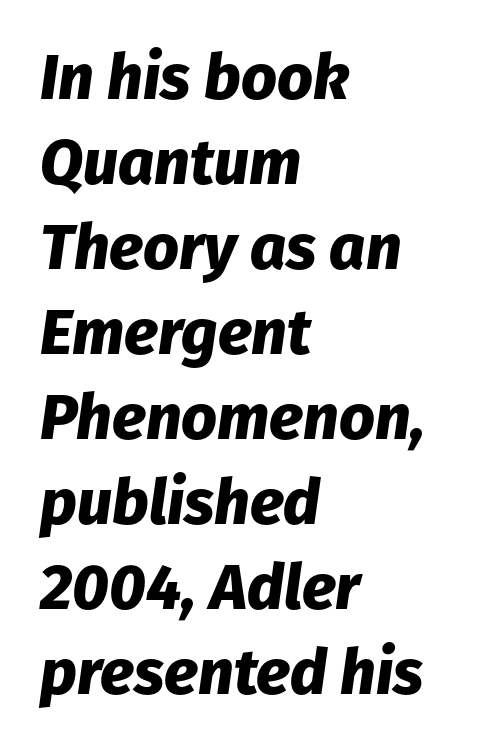
Rows of type keep a routine distance in the vertical direction. Nothing unusual about the tracking: characters are spaced as the font intends. The compositor pushed each line to the left boundary. Look at the stroke-to-counter ratio: heavy, a bold.
